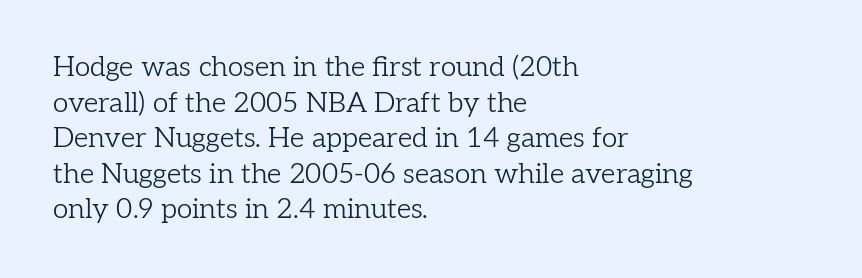
{"serif": "yes", "italic": "no", "bold": "no", "weight": "light", "width": "normal", "stroke_contrast": "low", "x_height": "medium", "monospaced": "no", "underline": "no", "align": "left", "line_spacing": "normal", "line_spacing_ratio": 1.27, "letter_spacing": "normal", "letter_spacing_em": 0.0, "glyph_px": 28}
